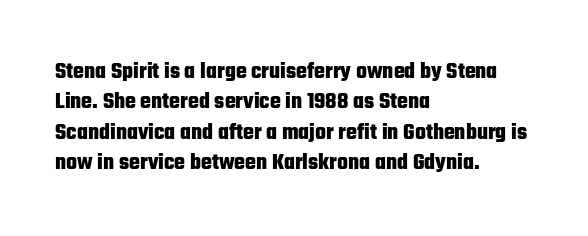
Q: Is the text bold? A: Yes.
Q: Is the text italic (slanted)? A: No, it is upright.
Q: Is the text underlined? A: No.
Q: How is the paragraph aligned? A: Left-aligned.
Q: Is the spacing between letters normal or unusually wide? A: Normal.
Q: Is the spacing between lines tight, normal or loose? A: Normal.
